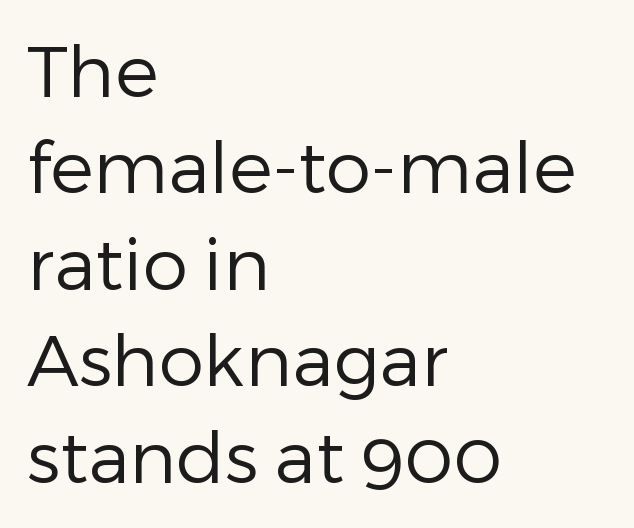
{"serif": "no", "italic": "no", "bold": "no", "weight": "regular", "width": "normal", "stroke_contrast": "low", "x_height": "medium", "monospaced": "no", "underline": "no", "align": "left", "line_spacing": "normal", "line_spacing_ratio": 1.34, "letter_spacing": "normal", "letter_spacing_em": 0.0, "glyph_px": 72}
